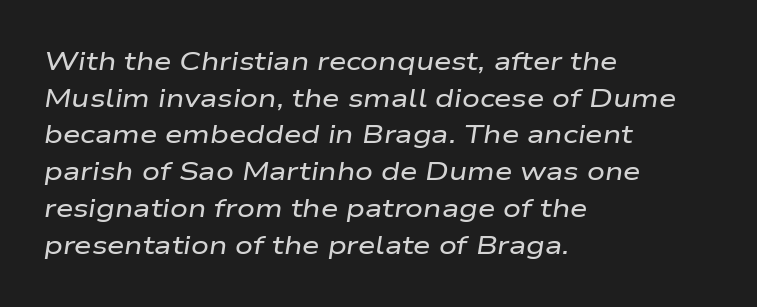
Q: Is the text italic (slanted)? A: Yes, it leans right by about 9 degrees.
Q: Is the text underlined? A: No.
Q: How is the paragraph aligned? A: Left-aligned.
Q: Is the spacing between letters normal or unusually wide? A: Normal.
Q: Is the spacing between lines tight, normal or loose? A: Normal.
